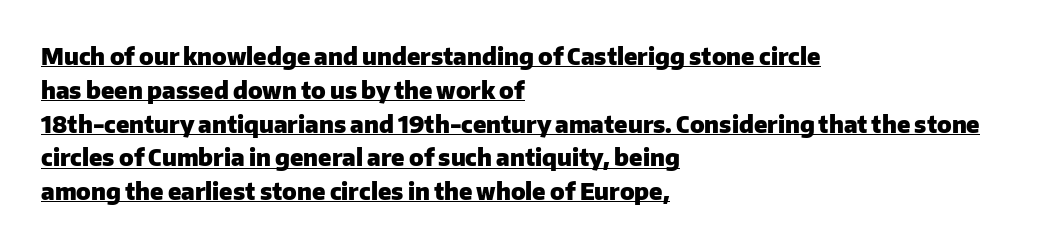
The image shows 23 px bold type, upright; set left-aligned, normal line spacing (1.47x), normal letter spacing, underlined.
